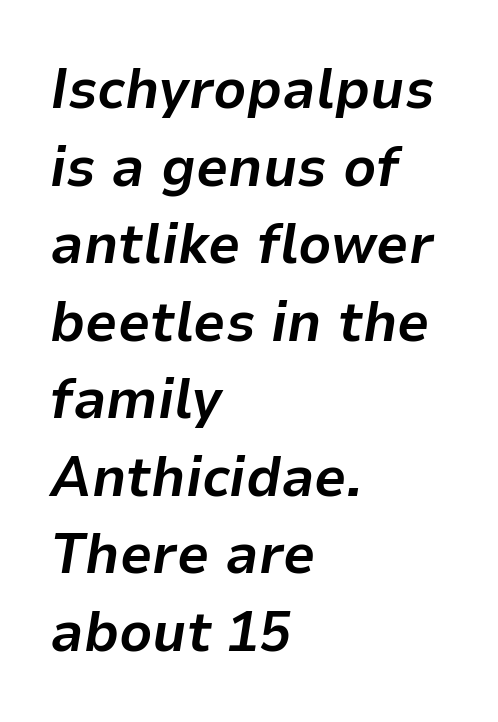
The image shows 57 px bold type, italic (leaning right); set left-aligned, normal line spacing (1.36x), normal letter spacing, not underlined; low stroke contrast and a medium x-height.
